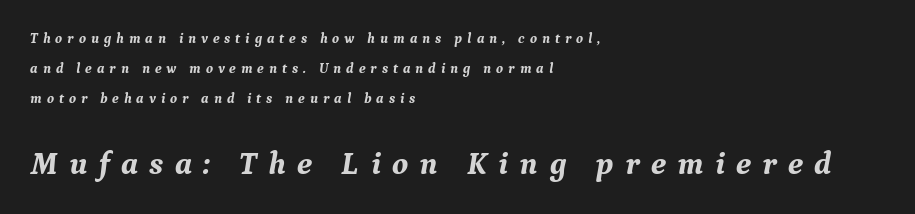
The image shows 32 px bold serif type, italic (leaning right); set left-aligned, loose line spacing (2.16x), unusually wide letter spacing (+0.35 em), not underlined; the second (bottom) block is 2.29x larger; medium stroke contrast and a medium x-height.
